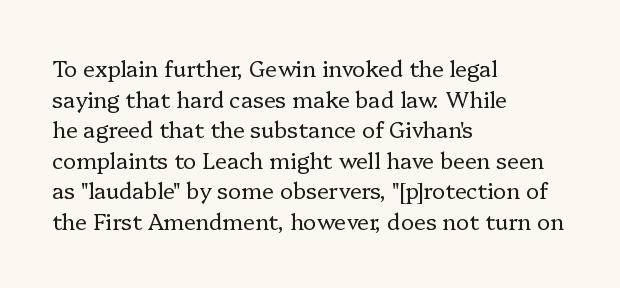
The image shows 22 px text type, upright; set left-aligned, normal line spacing (1.39x), normal letter spacing, not underlined.
